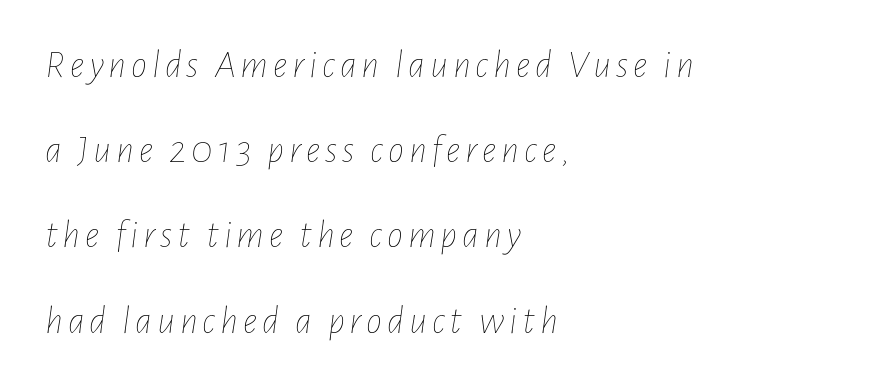
On a weight scale, this lands at 450 or below. A classic flush-left, rag-right setting is used for this passage. Each new line begins a long way beneath the previous one. Any mark beneath the type? The region is blank.
